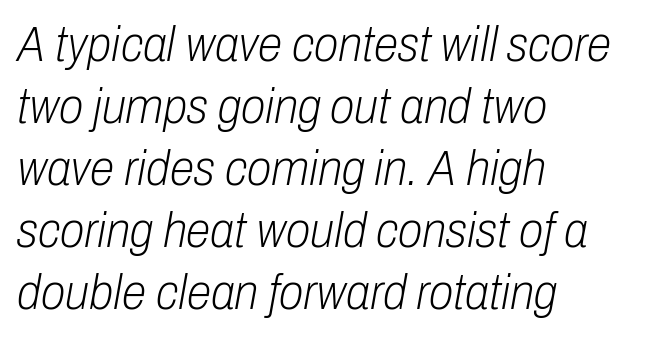
The image shows 50 px light, condensed type, italic (leaning right); set left-aligned, line spacing 1.24x, normal letter spacing, not underlined; low stroke contrast and a medium x-height.
